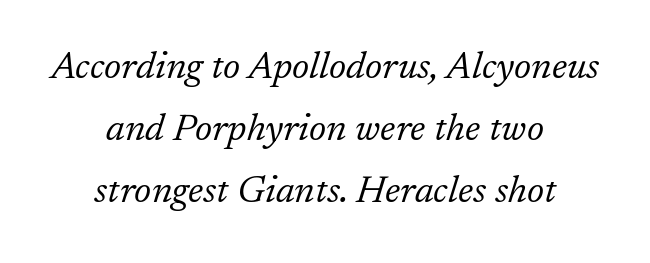
The whole block is typeset with a tilt. Students, observe: this is what conventionally led text looks like. Note the varied advance widths — an 'i' is clearly narrower than an 'm'. Each stroke keeps to a modest, everyday thickness or less. Note: serifs present on the glyphs. The zone under the glyphs is completely vacant.
